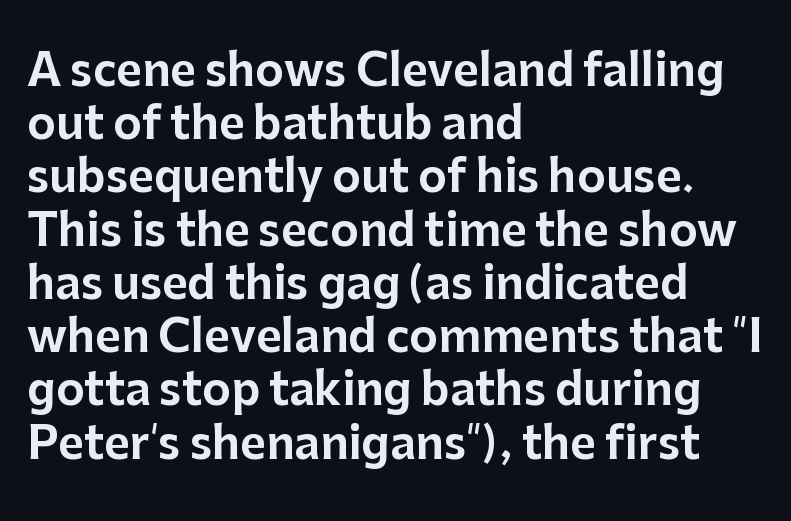
{"serif": "no", "italic": "no", "width": "normal", "stroke_contrast": "low", "x_height": "medium", "monospaced": "no", "underline": "no", "align": "left", "line_spacing_ratio": 1.21, "letter_spacing": "normal", "letter_spacing_em": 0.0, "glyph_px": 44}
